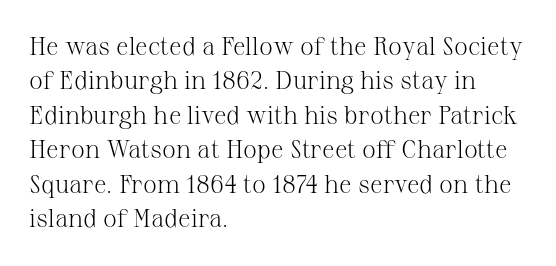
Q: Is the text bold? A: No.
Q: Is the text italic (slanted)? A: No, it is upright.
Q: Is the text underlined? A: No.
Q: How is the paragraph aligned? A: Left-aligned.
Q: Is the spacing between letters normal or unusually wide? A: Normal.
Q: Is the spacing between lines tight, normal or loose? A: Normal.
